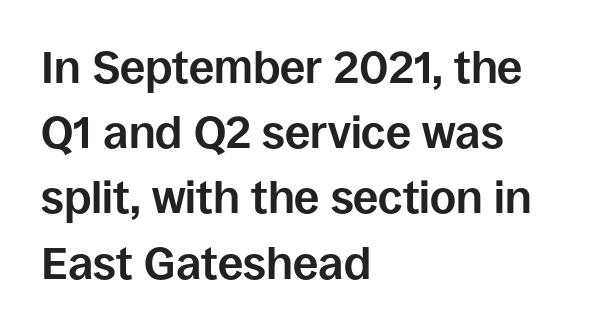
Q: Is the text bold? A: Yes.
Q: Is the text italic (slanted)? A: No, it is upright.
Q: Is the typeface a serif or a sans-serif typeface? A: Sans-serif.
Q: Is the text underlined? A: No.
Q: How is the paragraph aligned? A: Left-aligned.
Q: Is the spacing between letters normal or unusually wide? A: Normal.
Q: Is the spacing between lines tight, normal or loose? A: Normal.
Q: Width (condensed, normal, or wide)? A: Normal.
Q: Stroke contrast? A: Low.
Q: x-height? A: Large.
Q: Monospaced? A: No.
